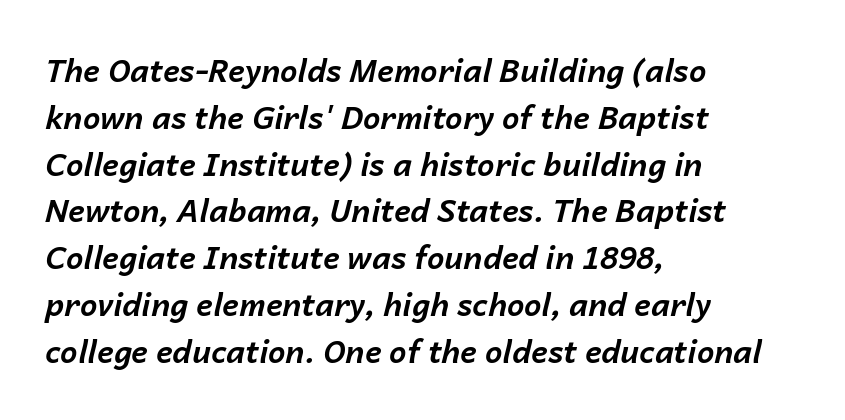
{"italic": "yes", "lean": "right", "slant_degrees": 14, "bold": "yes", "weight": "bold", "width": "normal", "stroke_contrast": "low", "x_height": "medium", "monospaced": "no", "underline": "no", "align": "left", "line_spacing": "normal", "line_spacing_ratio": 1.51, "letter_spacing": "normal", "letter_spacing_em": 0.0, "glyph_px": 31}
